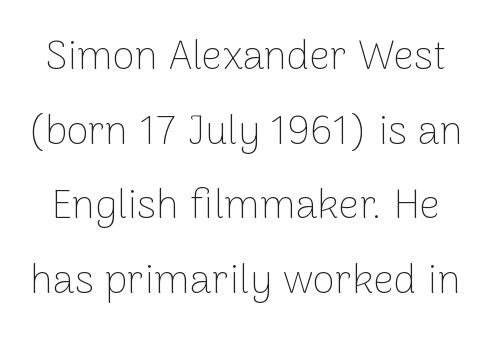
The image shows 41 px thin sans-serif type, upright; set line spacing 1.82x, normal letter spacing, not underlined; low stroke contrast and a medium x-height.
